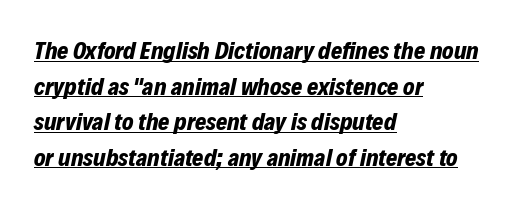
There's an unmistakable incline to the writing here. In designer terms, the underline attribute is active on this setting. The line texture is even and compact thanks to regular tracking. Reading down the column, the eye jumps a familiar distance to each next line.
